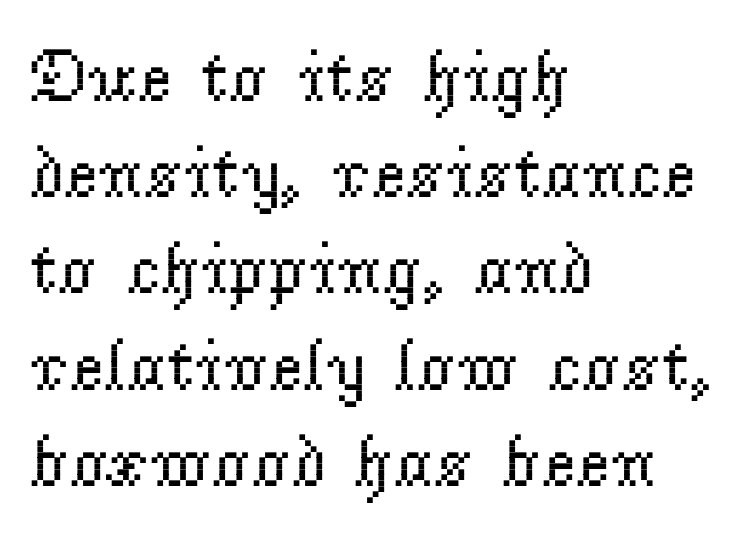
{"serif": "yes", "italic": "no", "bold": "no", "weight": "regular", "width": "normal", "stroke_contrast": "low", "x_height": "small", "monospaced": "no", "underline": "no", "align": "left", "line_spacing": "normal", "line_spacing_ratio": 1.3, "letter_spacing": "normal", "letter_spacing_em": 0.0, "glyph_px": 74}
